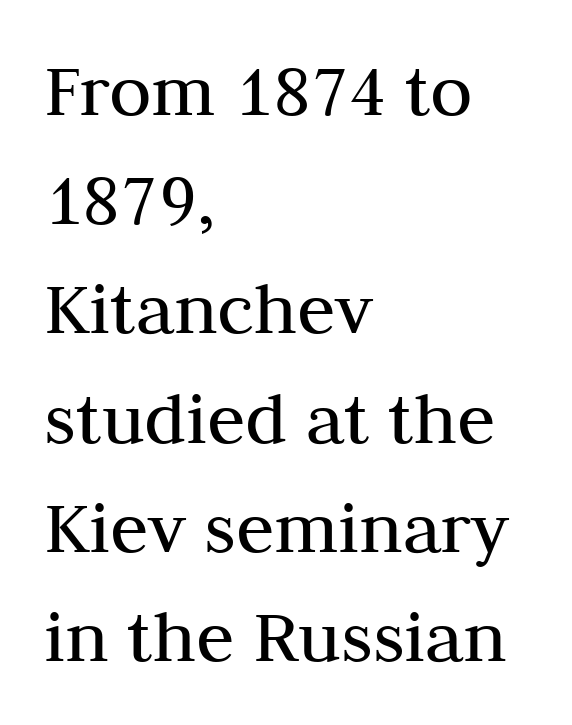
The image shows 78 px regular-weight serif type, upright; set left-aligned, normal line spacing (1.4x), normal letter spacing, not underlined; medium stroke contrast and a medium x-height.
